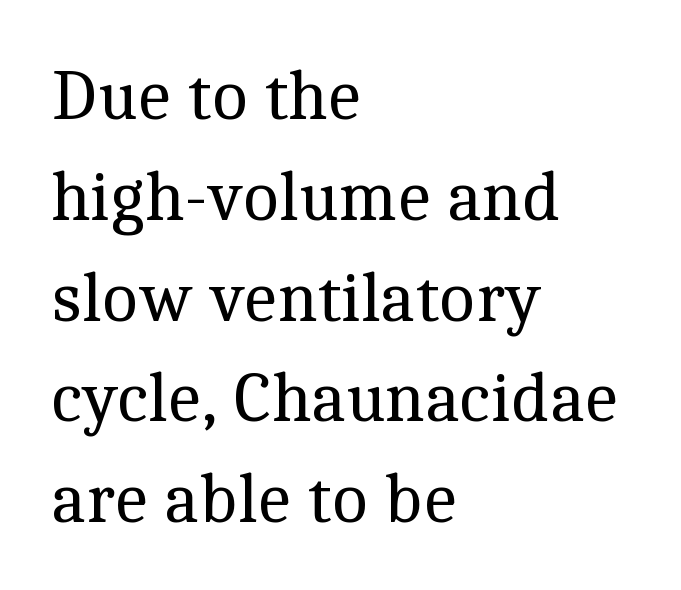
Q: Is the text bold? A: No.
Q: Is the text italic (slanted)? A: No, it is upright.
Q: Is the typeface a serif or a sans-serif typeface? A: Serif.
Q: Is the text underlined? A: No.
Q: How is the paragraph aligned? A: Left-aligned.
Q: Is the spacing between letters normal or unusually wide? A: Normal.
Q: Is the spacing between lines tight, normal or loose? A: Normal.
Q: Width (condensed, normal, or wide)? A: Normal.
Q: x-height? A: Medium.
Q: Monospaced? A: No.
